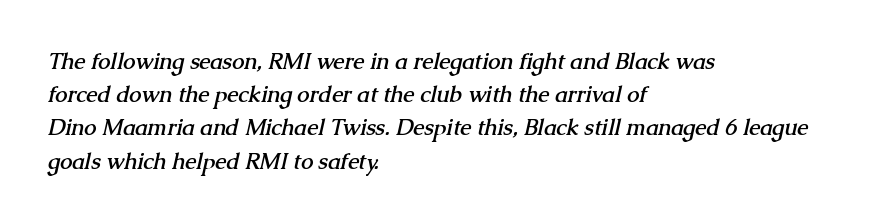
{"bold": "yes", "underline": "no", "align": "left", "line_spacing": "normal", "line_spacing_ratio": 1.51, "letter_spacing": "normal", "letter_spacing_em": 0.0, "glyph_px": 22}
